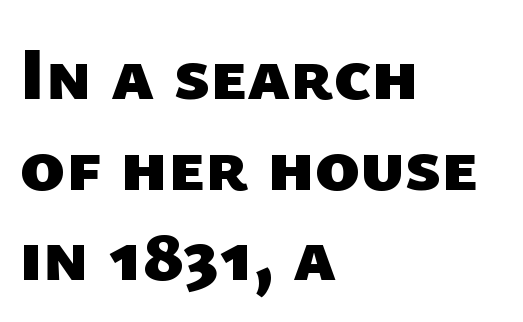
Q: Is the text bold? A: Yes.
Q: Is the typeface a serif or a sans-serif typeface? A: Sans-serif.
Q: Is the text underlined? A: No.
Q: How is the paragraph aligned? A: Left-aligned.
Q: Is the spacing between letters normal or unusually wide? A: Normal.
Q: Width (condensed, normal, or wide)? A: Normal.
Q: Stroke contrast? A: Low.
Q: x-height? A: Medium.
Q: Monospaced? A: No.
